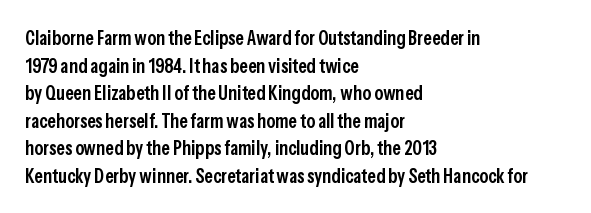
{"italic": "no", "bold": "semi", "underline": "no", "align": "left", "line_spacing": "normal", "line_spacing_ratio": 1.38, "letter_spacing": "normal", "letter_spacing_em": 0.0, "glyph_px": 20}
